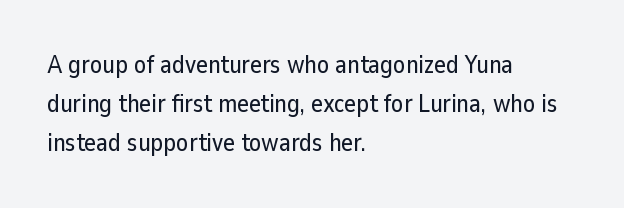
The image shows 25 px text type, upright; set left-aligned, normal line spacing (1.57x), normal letter spacing, not underlined.
